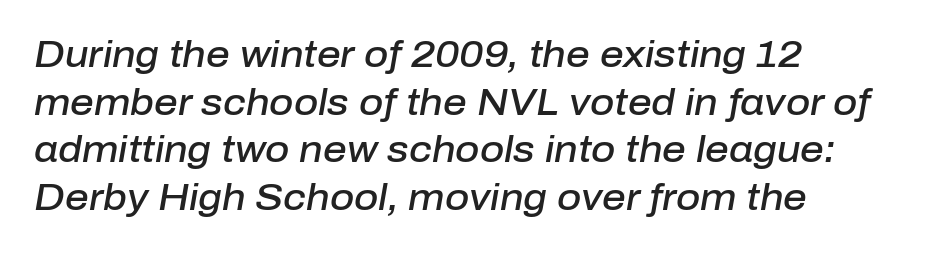
Q: Is the text bold? A: Semi-bold.
Q: Is the text italic (slanted)? A: Yes, it leans right by about 10 degrees.
Q: Is the text underlined? A: No.
Q: How is the paragraph aligned? A: Left-aligned.
Q: Is the spacing between letters normal or unusually wide? A: Normal.
Q: Is the spacing between lines tight, normal or loose? A: Normal.
Q: Width (condensed, normal, or wide)? A: Normal.
Q: Stroke contrast? A: Low.
Q: x-height? A: Medium.
Q: Monospaced? A: No.
